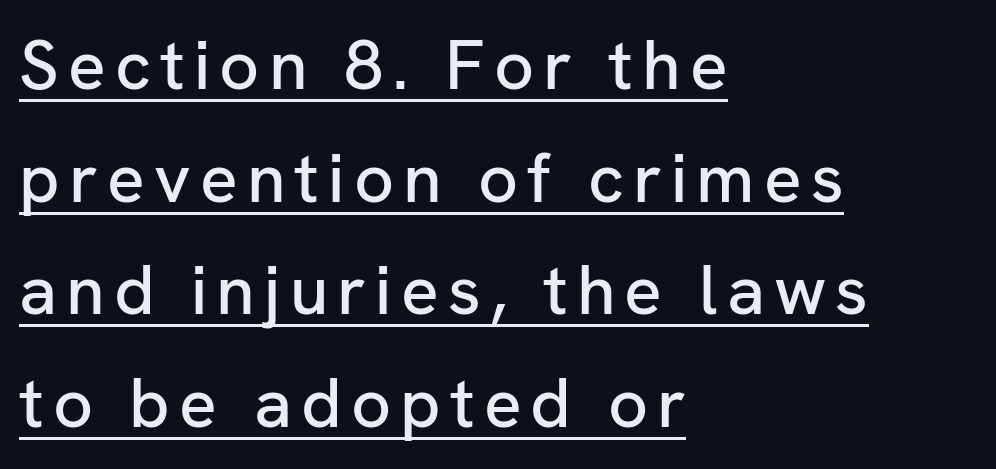
The paragraph shown leans on its left margin. Decoration check: the copy is underlined. You can tell it's not italic because the verticals are truly vertical. Observe the absence of serifs on each vertical stroke in this sample. Vertical spacing — default. Looks like regular typesetting: each glyph gets only the width it needs.
